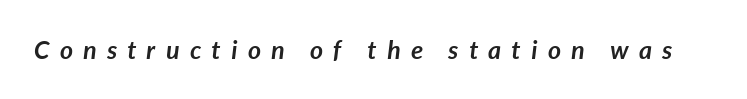
Q: Is the text bold? A: Yes.
Q: Is the text italic (slanted)? A: Yes, it leans right by about 7 degrees.
Q: Is the text underlined? A: No.
Q: Is the spacing between letters normal or unusually wide? A: Unusually wide.
